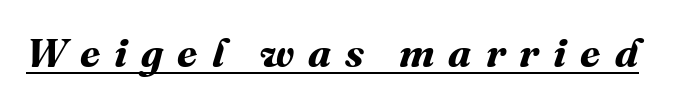
Its strokes are broad and dark, the hallmark of bold type. The face used here is proportionally spaced, like ordinary book or web type. The letters are spread apart with noticeably loose tracking. Notice how a bar underscores the lettering throughout.
